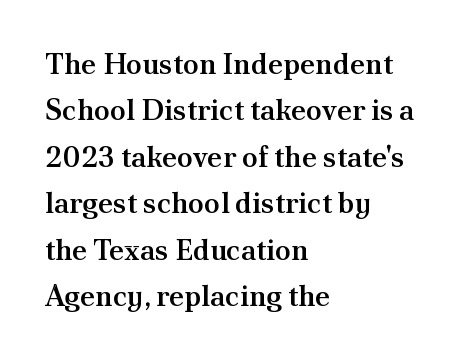
{"serif": "yes", "italic": "no", "bold": "semi", "weight": "semibold", "width": "normal", "stroke_contrast": "medium", "x_height": "small", "monospaced": "no", "underline": "no", "align": "left", "line_spacing": "normal", "line_spacing_ratio": 1.6, "letter_spacing": "normal", "letter_spacing_em": 0.0, "glyph_px": 29}
